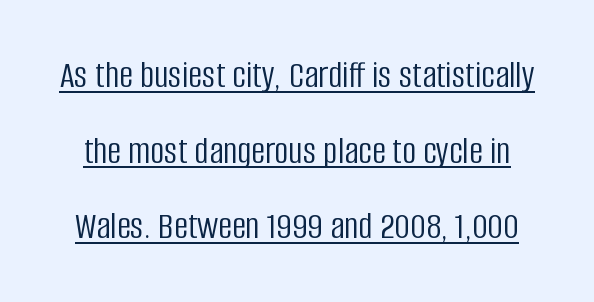
Successive baselines arrive slowly, with a big drop between each. Stroke mass is kept to a normal reading level or below. The letters advance in unequal steps, a hallmark of proportional type. The typeface chosen for these lines omits serifs.
